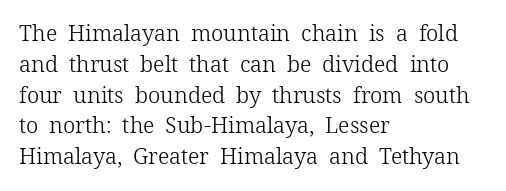
Summary of vertical rhythm: regular, with standard interline spacing. Short note: letters normally spaced. The font's upright variant was chosen for this text. Casual observation: everything's shoved over to the left.
